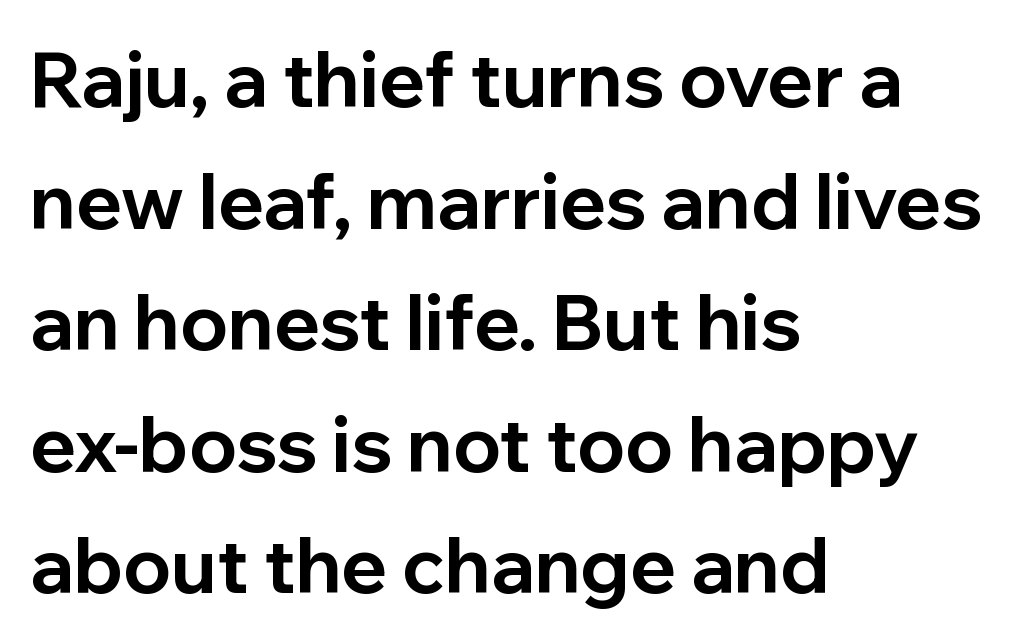
Q: Is the text bold? A: Yes.
Q: Is the text italic (slanted)? A: No, it is upright.
Q: Is the typeface a serif or a sans-serif typeface? A: Sans-serif.
Q: Is the text underlined? A: No.
Q: How is the paragraph aligned? A: Left-aligned.
Q: Is the spacing between letters normal or unusually wide? A: Normal.
Q: Is the spacing between lines tight, normal or loose? A: Normal.
Q: Width (condensed, normal, or wide)? A: Normal.
Q: Stroke contrast? A: Low.
Q: x-height? A: Medium.
Q: Monospaced? A: No.
